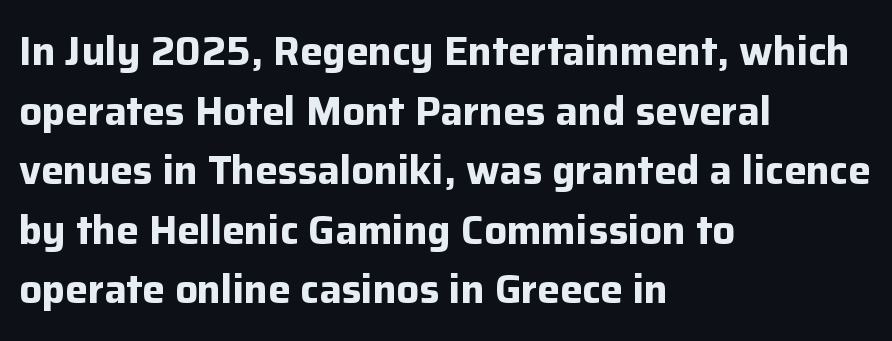
Q: Is the text bold? A: Yes.
Q: Is the text italic (slanted)? A: No, it is upright.
Q: Is the typeface a serif or a sans-serif typeface? A: Sans-serif.
Q: Is the text underlined? A: No.
Q: How is the paragraph aligned? A: Left-aligned.
Q: Is the spacing between letters normal or unusually wide? A: Normal.
Q: Is the spacing between lines tight, normal or loose? A: Normal.
Q: Width (condensed, normal, or wide)? A: Normal.
Q: Stroke contrast? A: Low.
Q: x-height? A: Medium.
Q: Monospaced? A: No.
